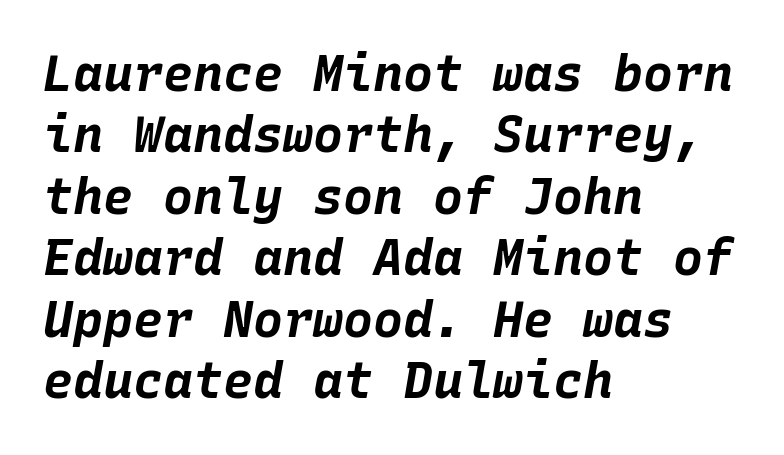
Q: Is the text bold? A: Yes.
Q: Is the text italic (slanted)? A: Yes, it leans right by about 10 degrees.
Q: Is the text underlined? A: No.
Q: How is the paragraph aligned? A: Left-aligned.
Q: Is the spacing between letters normal or unusually wide? A: Normal.
Q: Width (condensed, normal, or wide)? A: Normal.
Q: Stroke contrast? A: Low.
Q: x-height? A: Large.
Q: Monospaced? A: Yes.
